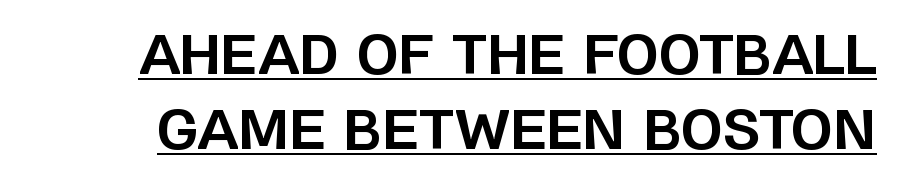
{"serif": "no", "italic": "no", "bold": "yes", "weight": "bold", "width": "normal", "stroke_contrast": "low", "x_height": "large", "monospaced": "no", "underline": "yes", "line_spacing": "normal", "line_spacing_ratio": 1.39, "letter_spacing": "normal", "letter_spacing_em": 0.0, "glyph_px": 54}
